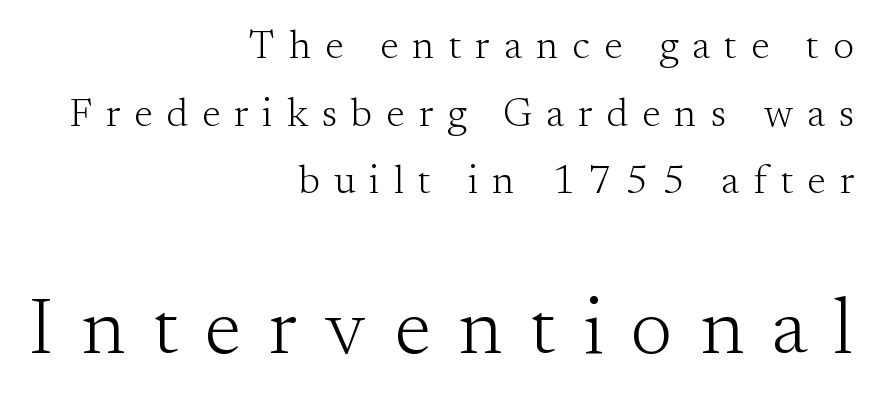
Q: Is the text bold? A: No.
Q: Is the text italic (slanted)? A: No, it is upright.
Q: Is the typeface a serif or a sans-serif typeface? A: Serif.
Q: Is the text underlined? A: No.
Q: How is the paragraph aligned? A: Right-aligned.
Q: Is the spacing between letters normal or unusually wide? A: Unusually wide.
Q: Is the spacing between lines tight, normal or loose? A: Normal.
Q: Which block of text is set in a larger size, the first (top) or the second (bottom)? A: The second (bottom) one.
Q: Width (condensed, normal, or wide)? A: Normal.
Q: Stroke contrast? A: Medium.
Q: x-height? A: Small.
Q: Monospaced? A: No.
